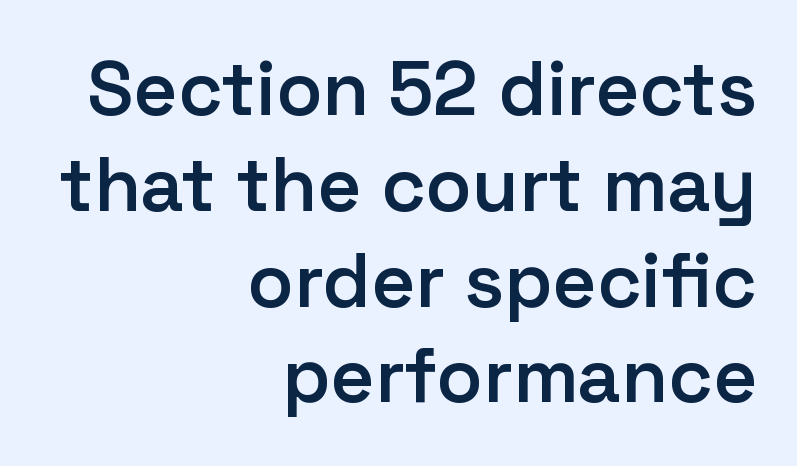
{"serif": "no", "italic": "no", "bold": "semi", "weight": "semibold", "width": "normal", "stroke_contrast": "low", "x_height": "medium", "monospaced": "no", "underline": "no", "align": "right", "line_spacing": "normal", "line_spacing_ratio": 1.26, "letter_spacing": "normal", "letter_spacing_em": 0.0, "glyph_px": 76}
